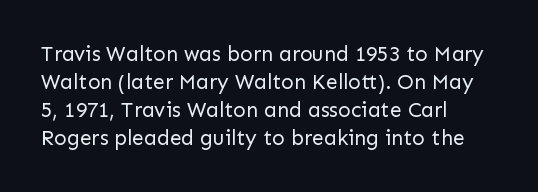
The image shows 21 px text type, upright; set left-aligned, normal line spacing (1.33x), normal letter spacing, not underlined.
